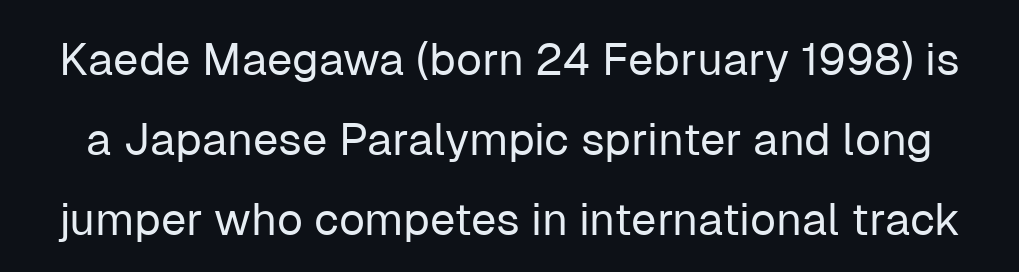
Q: Is the text bold? A: No.
Q: Is the text italic (slanted)? A: No, it is upright.
Q: Is the typeface a serif or a sans-serif typeface? A: Sans-serif.
Q: Is the text underlined? A: No.
Q: Is the spacing between letters normal or unusually wide? A: Normal.
Q: Width (condensed, normal, or wide)? A: Normal.
Q: Stroke contrast? A: Low.
Q: x-height? A: Medium.
Q: Monospaced? A: No.
